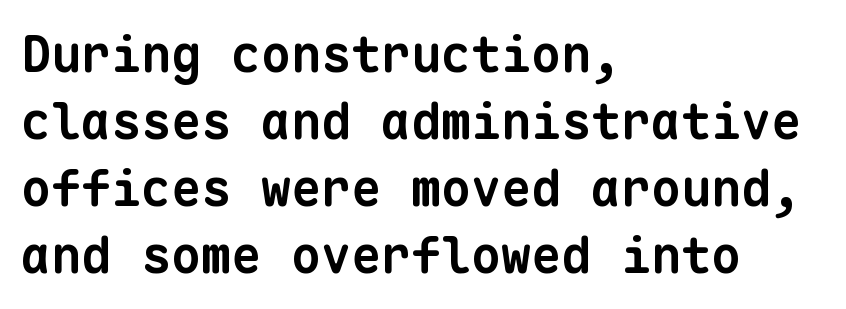
{"serif": "no", "bold": "yes", "weight": "bold", "width": "normal", "stroke_contrast": "low", "x_height": "medium", "monospaced": "yes", "underline": "no", "align": "left", "line_spacing": "normal", "line_spacing_ratio": 1.34, "letter_spacing": "normal", "letter_spacing_em": 0.0, "glyph_px": 50}
